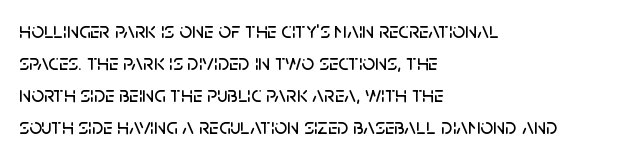
{"italic": "no", "underline": "no", "align": "left", "line_spacing": "normal", "line_spacing_ratio": 1.45, "letter_spacing": "normal", "letter_spacing_em": 0.0, "glyph_px": 22}
